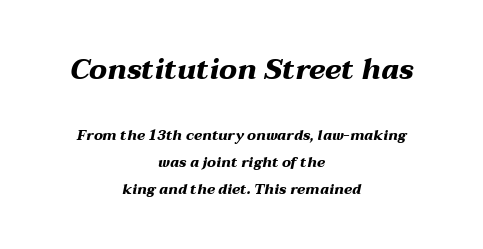
{"italic": "yes", "lean": "right", "slant_degrees": 12, "bold": "yes", "weight": "heavy", "width": "wide", "stroke_contrast": "medium", "x_height": "medium", "monospaced": "no", "underline": "no", "align": "center", "line_spacing": "loose", "line_spacing_ratio": 1.94, "letter_spacing": "normal", "letter_spacing_em": 0.0, "larger_block": "first", "size_ratio": 2.0, "glyph_px": 28}
